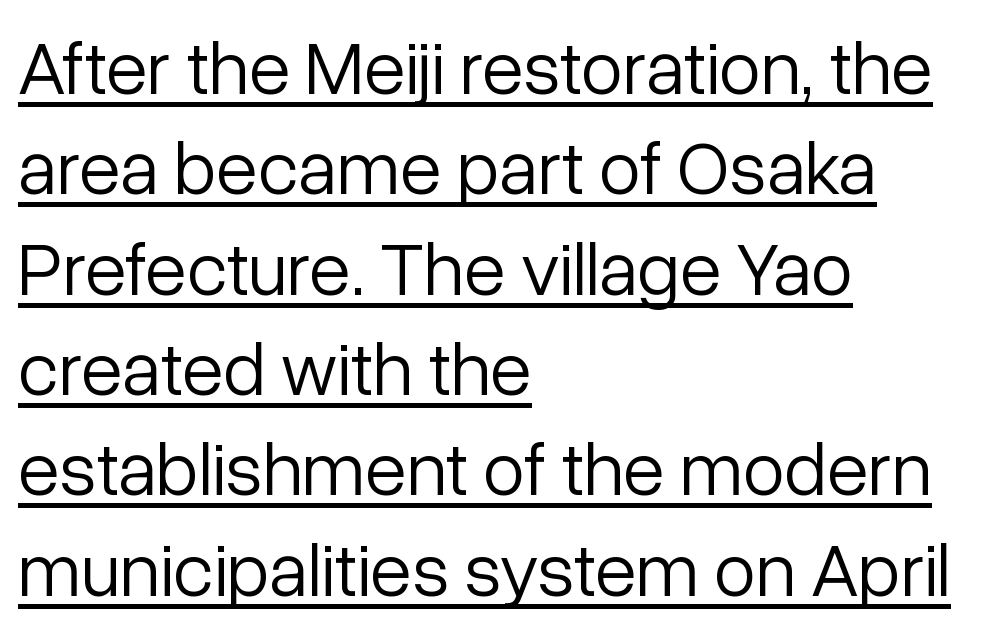
Letters have the restrained weight of plain body copy at most. Line beginnings align vertically; line endings do not. The passage shown is underscored from start to finish. You could not count columns in this text — the font is proportionally spaced.
